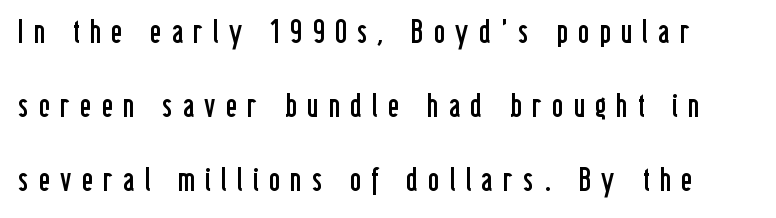
The image shows 33 px regular-weight, condensed sans-serif type, upright; set loose line spacing (2.24x), unusually wide letter spacing (+0.32 em), not underlined; low stroke contrast and a medium x-height.
